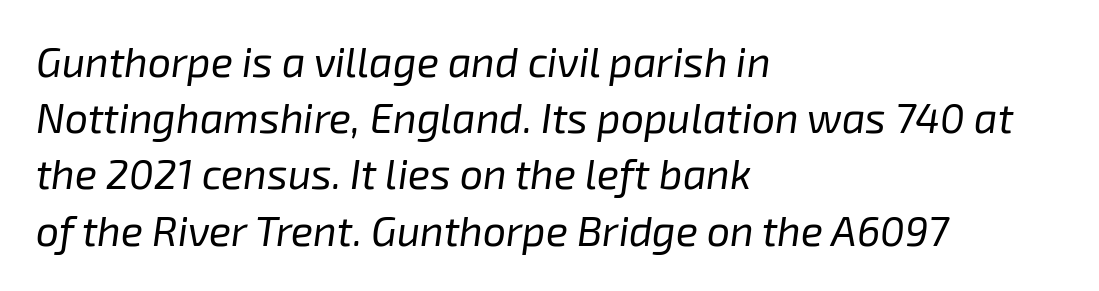
Do the characters align in a grid? No, the font is proportional. Default kerning and tracking; the words read as compact shapes. The block of text has a typical density, with ordinary space between rows. Clear beneath every line of the passage. Letters have the restrained weight of plain body copy at most.
